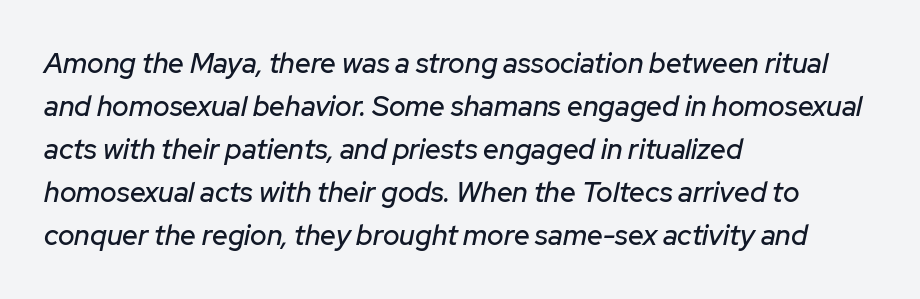
Q: Is the text italic (slanted)? A: Yes, it leans right by about 12 degrees.
Q: Is the text underlined? A: No.
Q: How is the paragraph aligned? A: Left-aligned.
Q: Is the spacing between letters normal or unusually wide? A: Normal.
Q: Is the spacing between lines tight, normal or loose? A: Normal.
Q: Width (condensed, normal, or wide)? A: Normal.
Q: Stroke contrast? A: Low.
Q: x-height? A: Medium.
Q: Monospaced? A: No.
